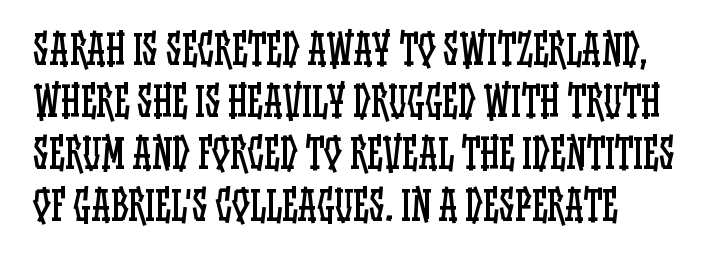
Q: Is the text bold? A: No.
Q: Is the text italic (slanted)? A: No, it is upright.
Q: Is the text underlined? A: No.
Q: How is the paragraph aligned? A: Left-aligned.
Q: Is the spacing between letters normal or unusually wide? A: Normal.
Q: Is the spacing between lines tight, normal or loose? A: Normal.
Q: Width (condensed, normal, or wide)? A: Condensed.
Q: Stroke contrast? A: Low.
Q: x-height? A: Large.
Q: Monospaced? A: No.
